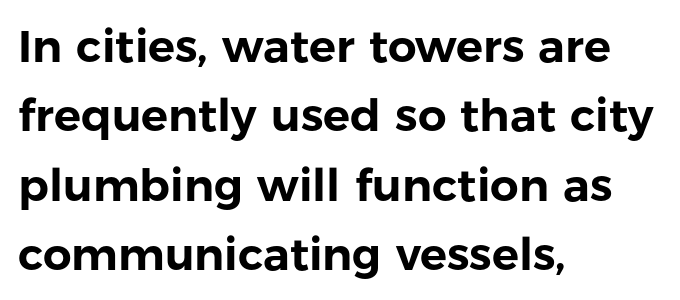
Q: Is the text italic (slanted)? A: No, it is upright.
Q: Is the typeface a serif or a sans-serif typeface? A: Sans-serif.
Q: Is the text underlined? A: No.
Q: How is the paragraph aligned? A: Left-aligned.
Q: Is the spacing between letters normal or unusually wide? A: Normal.
Q: Is the spacing between lines tight, normal or loose? A: Normal.
Q: Width (condensed, normal, or wide)? A: Normal.
Q: Stroke contrast? A: Low.
Q: x-height? A: Medium.
Q: Monospaced? A: No.
